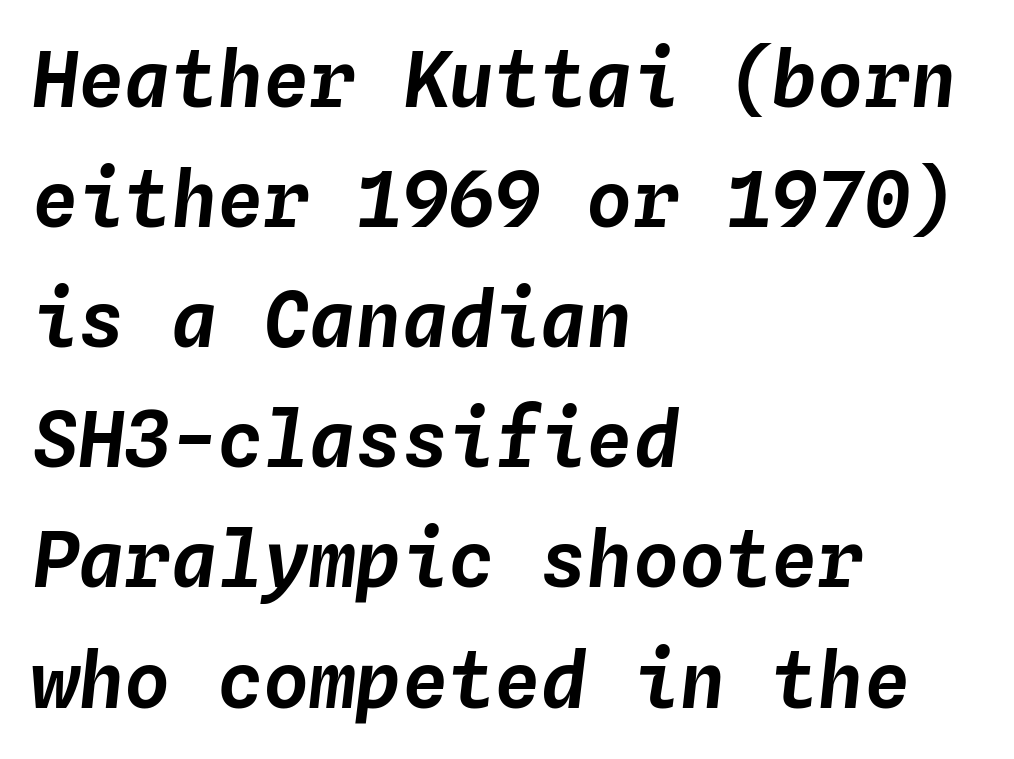
Italic: yes, the glyphs are oblique. In terms of letterspacing, this is plain default setting. In CSS terms this would be text-align: left. Evenly set lines give the paragraph a standard silhouette.
